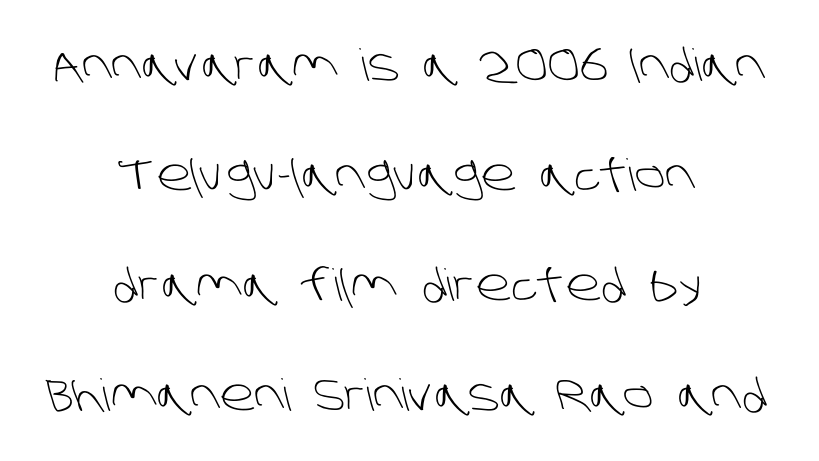
The image shows 44 px light sans-serif type; set centered, loose line spacing (2.5x), normal letter spacing, not underlined; low stroke contrast and a large x-height.
